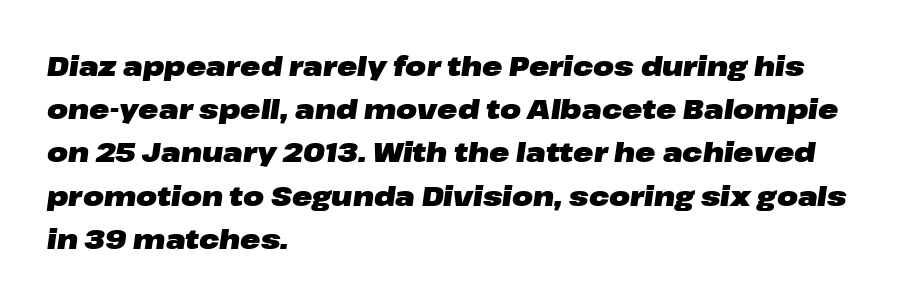
{"italic": "yes", "lean": "right", "slant_degrees": 8, "bold": "yes", "underline": "no", "align": "left", "line_spacing": "normal", "line_spacing_ratio": 1.6, "letter_spacing": "normal", "letter_spacing_em": 0.0, "glyph_px": 27}
